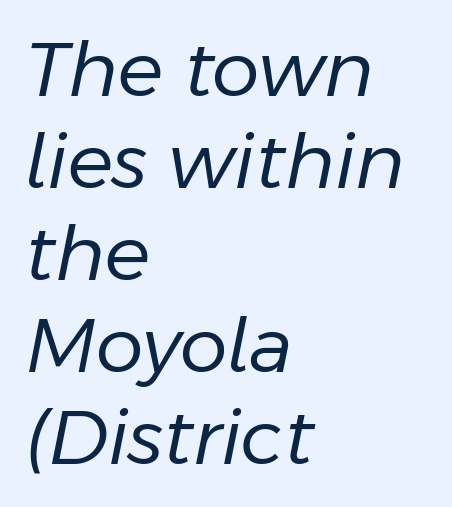
{"italic": "yes", "lean": "right", "slant_degrees": 11, "bold": "no", "weight": "regular", "width": "normal", "stroke_contrast": "low", "x_height": "medium", "monospaced": "no", "underline": "no", "align": "left", "line_spacing_ratio": 1.21, "letter_spacing": "normal", "letter_spacing_em": 0.0, "glyph_px": 76}
